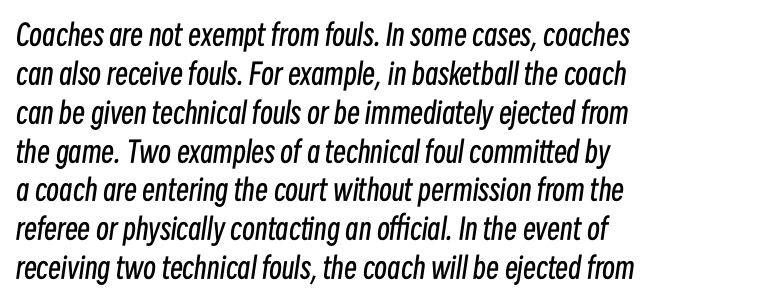
Spacing between characters is what you'd get straight out of the box. The axis of the letterforms is tilted away from vertical. A typesetter would call this proportional, since set widths differ per character. This sample is left-justified, so line endings fall wherever the words run out. Stems here are at most as thick as an everyday book face. Notice how descenders clear the ascenders below comfortably — that's standard leading.
